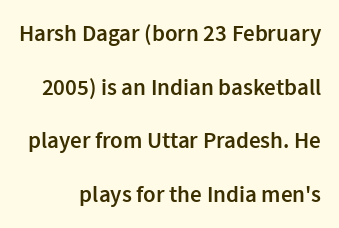
Q: Is the text bold? A: Semi-bold.
Q: Is the text italic (slanted)? A: No, it is upright.
Q: Is the text underlined? A: No.
Q: Is the spacing between letters normal or unusually wide? A: Normal.
Q: Is the spacing between lines tight, normal or loose? A: Loose.
